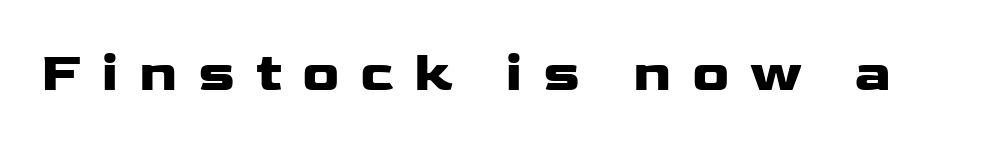
The image shows 55 px heavy, wide sans-serif type, upright; set unusually wide letter spacing (+0.37 em), not underlined; low stroke contrast and a medium x-height.
